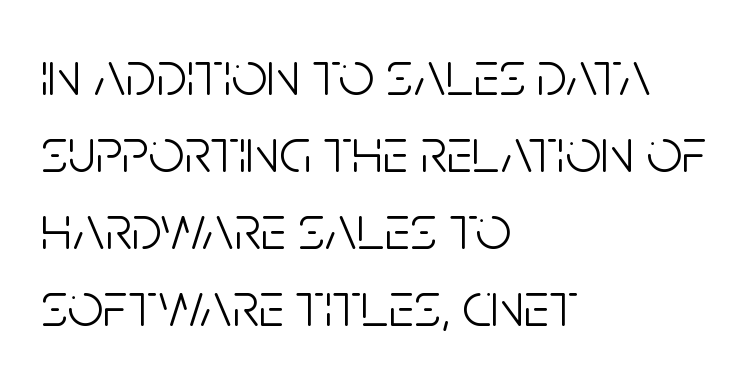
Here the designer chose a conventional face with non-uniform glyph widths. Examine the stroke ends and you'll find no serifs. The tracking reads as untouched default to a designer's eye. Line beginnings align vertically; line endings do not.
